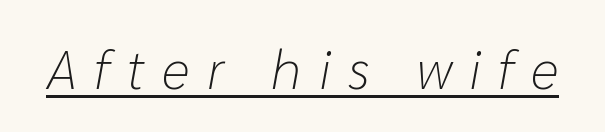
{"italic": "yes", "lean": "right", "slant_degrees": 10, "bold": "no", "weight": "light", "width": "normal", "stroke_contrast": "low", "x_height": "medium", "monospaced": "no", "underline": "yes", "letter_spacing": "wide", "letter_spacing_em": 0.31, "glyph_px": 55}
